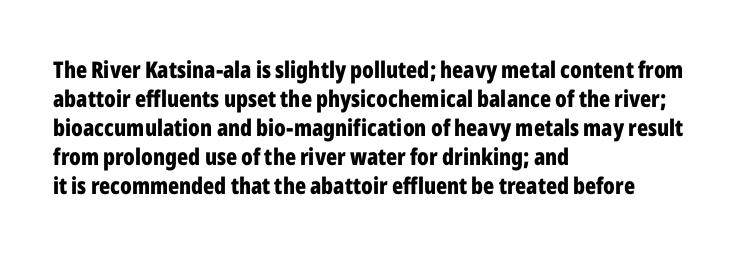
Q: Is the text bold? A: Yes.
Q: Is the text italic (slanted)? A: No, it is upright.
Q: Is the text underlined? A: No.
Q: How is the paragraph aligned? A: Left-aligned.
Q: Is the spacing between letters normal or unusually wide? A: Normal.
Q: Is the spacing between lines tight, normal or loose? A: Normal.
